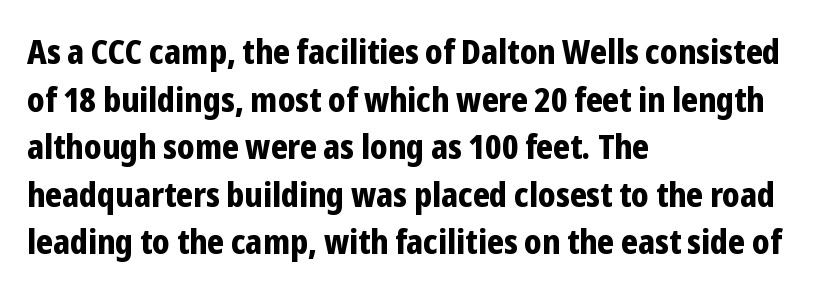
{"serif": "no", "italic": "no", "bold": "yes", "weight": "bold", "width": "condensed", "stroke_contrast": "low", "x_height": "medium", "monospaced": "no", "underline": "no", "align": "left", "line_spacing": "normal", "line_spacing_ratio": 1.4, "letter_spacing": "normal", "letter_spacing_em": 0.0, "glyph_px": 34}
